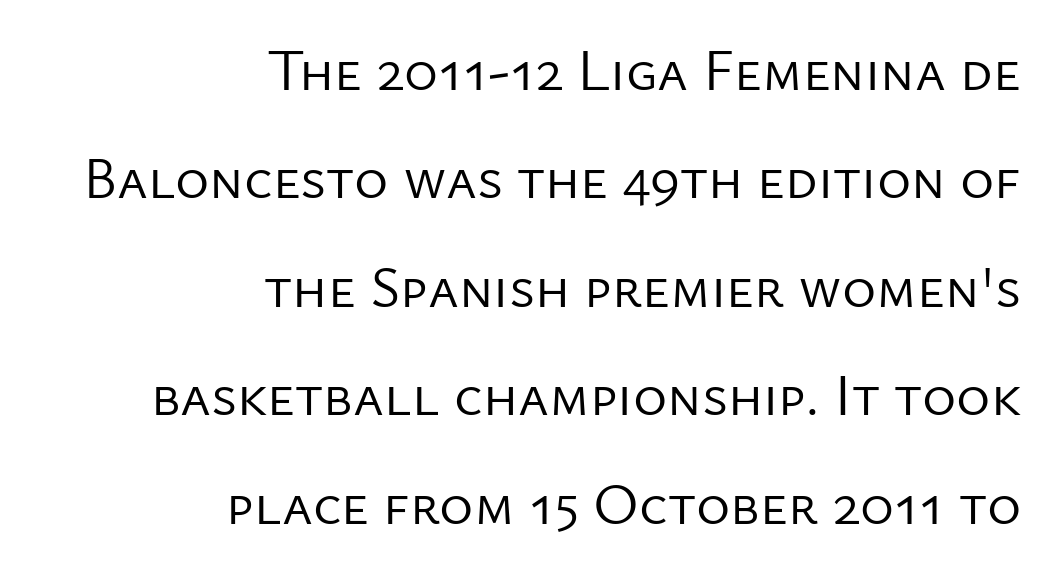
The image shows 58 px regular-weight sans-serif type, upright; set right-aligned, line spacing 1.87x, normal letter spacing, not underlined; low stroke contrast and a medium x-height.
